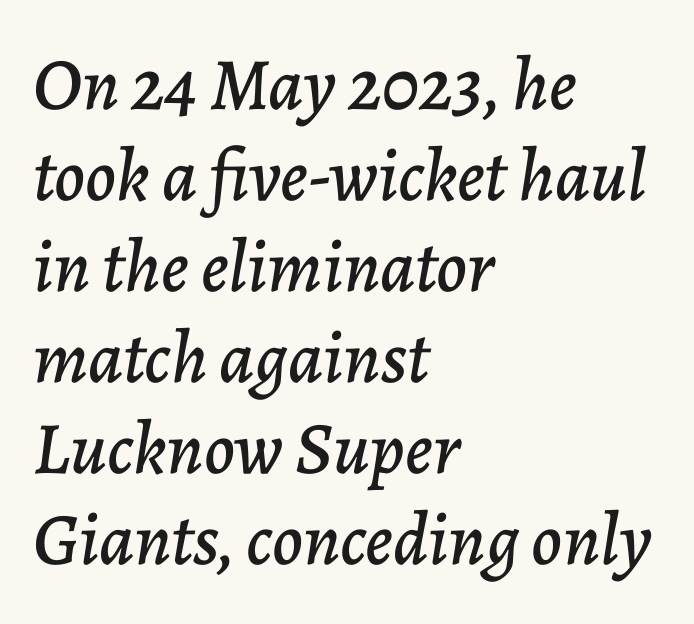
Glance below the letters and you will spot only blank space. The glyphs look as if they've been sheared to an angle. These lines keep a tight, regular rhythm from letter to letter. Which margin do the lines hug? The left one — the right edge is uneven.
